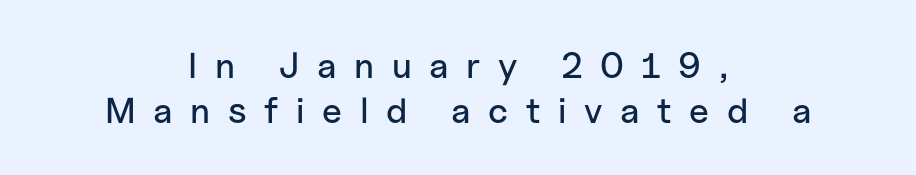
Q: Is the text italic (slanted)? A: No, it is upright.
Q: Is the typeface a serif or a sans-serif typeface? A: Sans-serif.
Q: Is the text underlined? A: No.
Q: How is the paragraph aligned? A: Centered.
Q: Is the spacing between letters normal or unusually wide? A: Unusually wide.
Q: Width (condensed, normal, or wide)? A: Normal.
Q: Stroke contrast? A: Low.
Q: x-height? A: Medium.
Q: Monospaced? A: No.
